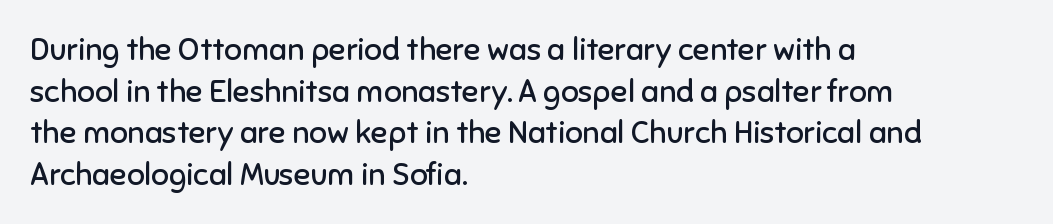
Q: Is the text bold? A: No.
Q: Is the text italic (slanted)? A: No, it is upright.
Q: Is the typeface a serif or a sans-serif typeface? A: Sans-serif.
Q: Is the text underlined? A: No.
Q: How is the paragraph aligned? A: Left-aligned.
Q: Is the spacing between letters normal or unusually wide? A: Normal.
Q: Is the spacing between lines tight, normal or loose? A: Normal.
Q: Width (condensed, normal, or wide)? A: Normal.
Q: Stroke contrast? A: Low.
Q: x-height? A: Medium.
Q: Monospaced? A: No.
